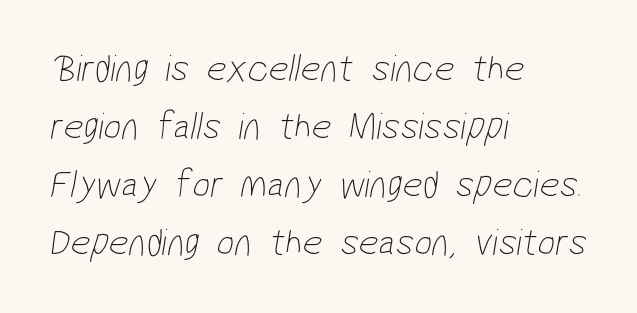
The image shows 39 px thin, condensed sans-serif type; set left-aligned, normal line spacing (1.49x), normal letter spacing, not underlined; low stroke contrast and a medium x-height.
